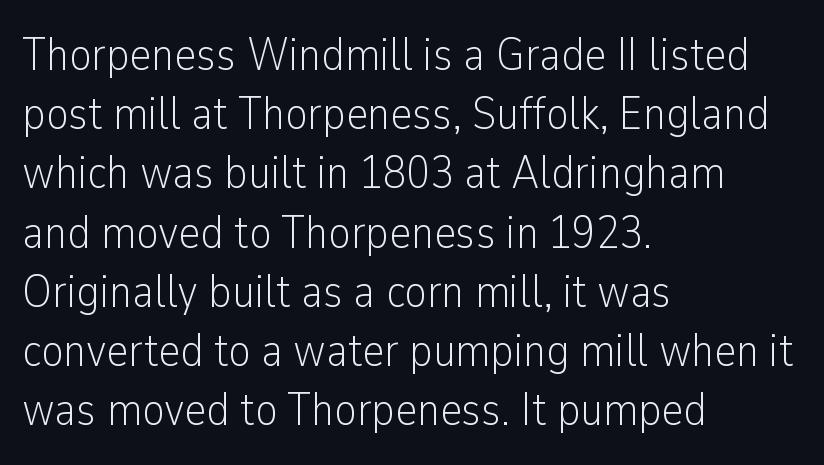
Q: Is the text bold? A: No.
Q: Is the text italic (slanted)? A: No, it is upright.
Q: Is the typeface a serif or a sans-serif typeface? A: Sans-serif.
Q: Is the text underlined? A: No.
Q: How is the paragraph aligned? A: Left-aligned.
Q: Is the spacing between letters normal or unusually wide? A: Normal.
Q: Is the spacing between lines tight, normal or loose? A: Normal.
Q: Width (condensed, normal, or wide)? A: Condensed.
Q: Stroke contrast? A: Low.
Q: x-height? A: Medium.
Q: Monospaced? A: No.
